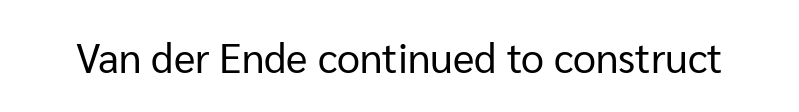
The strip under each line holds only bare page. Summary of weight: not heavy and not bold. Do the letters lean? They stand straight. A typesetter would call this zero additional tracking. Note: no serifs on the glyphs.
